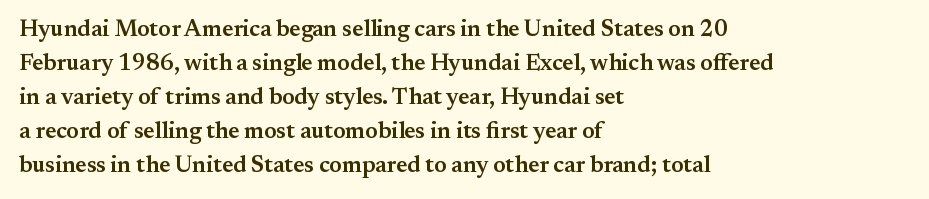
The type is set solid horizontally, with unmodified tracking. Letters rest on an invisible, unmarked baseline. The lettering holds an erect, upright posture throughout. Typeset ragged right — the left edge is the straight one. The block of text has a typical density, with ordinary space between rows.
